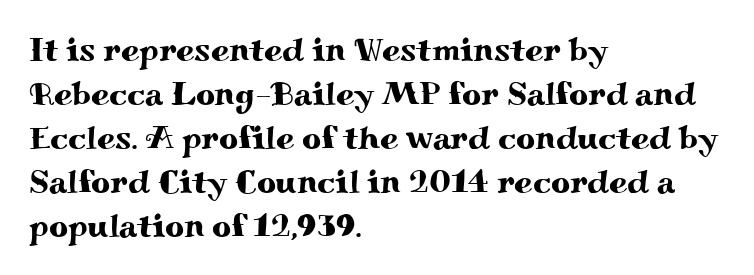
{"serif": "yes", "italic": "no", "width": "wide", "stroke_contrast": "medium", "x_height": "small", "monospaced": "no", "underline": "no", "align": "left", "line_spacing": "normal", "line_spacing_ratio": 1.33, "letter_spacing": "normal", "letter_spacing_em": 0.0, "glyph_px": 33}
